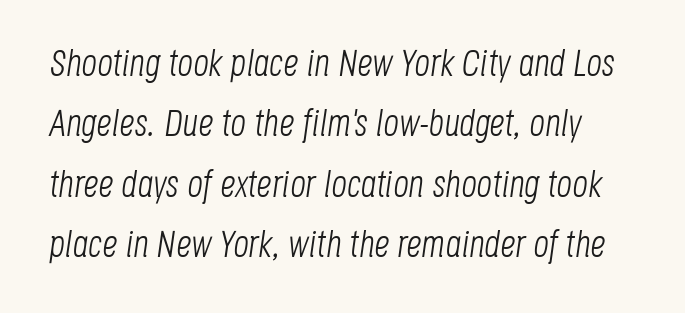
Nobody touched the tracking dial on this one. Do the characters align in a grid? No, the font is proportional. The specimen reads as italic at a glance. This block has exactly the height ordinary leading produces. Stroke thickness stays within the range of a standard reading face or lighter.
